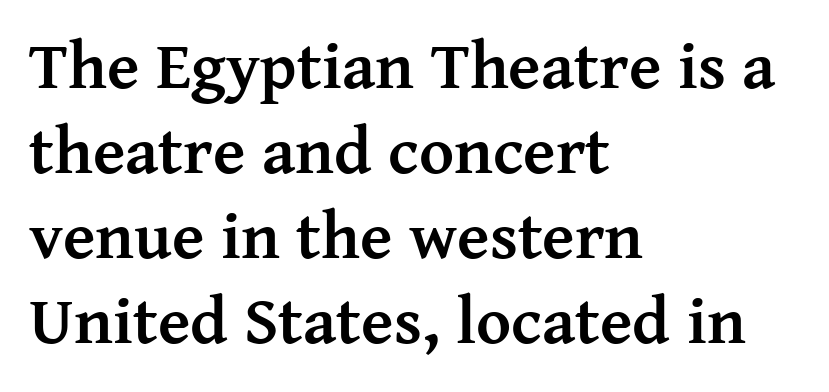
The image shows 67 px semibold serif type, upright; set left-aligned, normal line spacing (1.27x), normal letter spacing, not underlined; medium stroke contrast and a medium x-height.
